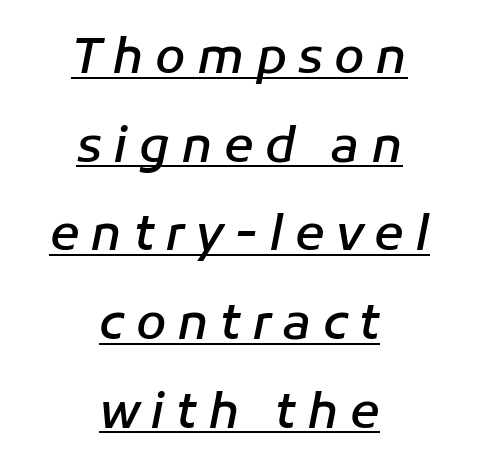
The image shows 49 px semibold type, italic (leaning right); set centered, line spacing 1.81x, unusually wide letter spacing (+0.23 em), underlined; low stroke contrast and a medium x-height.
